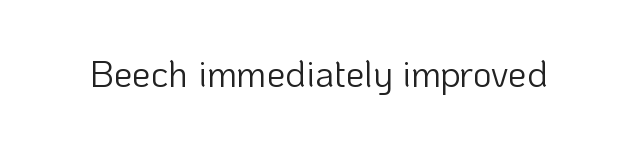
{"serif": "no", "italic": "no", "bold": "no", "weight": "light", "width": "normal", "stroke_contrast": "low", "x_height": "medium", "monospaced": "no", "underline": "no", "letter_spacing": "normal", "letter_spacing_em": 0.0, "glyph_px": 37}
